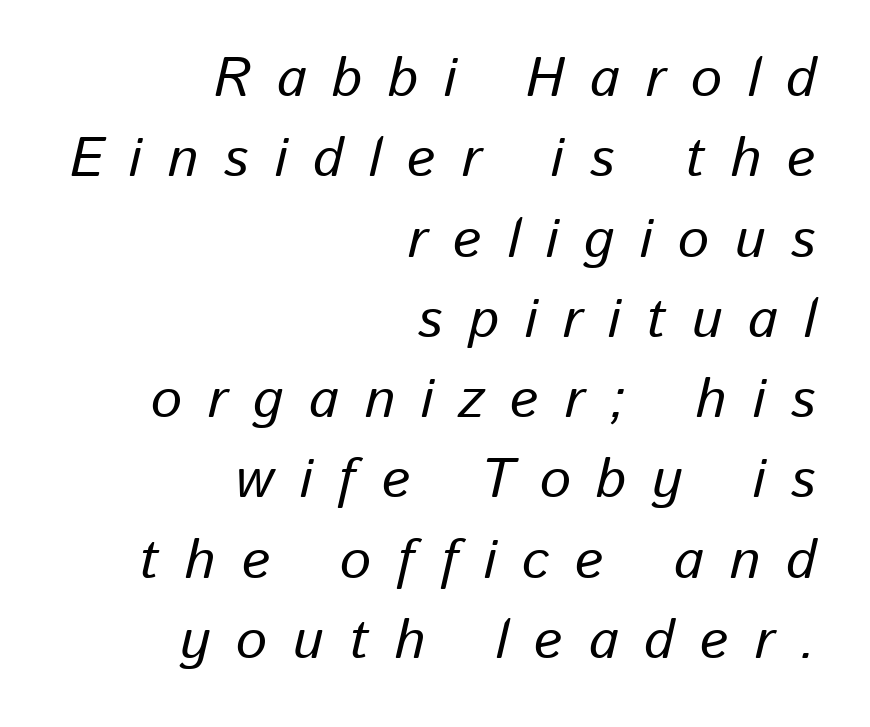
{"italic": "yes", "lean": "right", "slant_degrees": 13, "width": "normal", "stroke_contrast": "low", "x_height": "medium", "monospaced": "no", "underline": "no", "align": "right", "line_spacing": "normal", "line_spacing_ratio": 1.46, "letter_spacing": "wide", "letter_spacing_em": 0.47, "glyph_px": 55}
